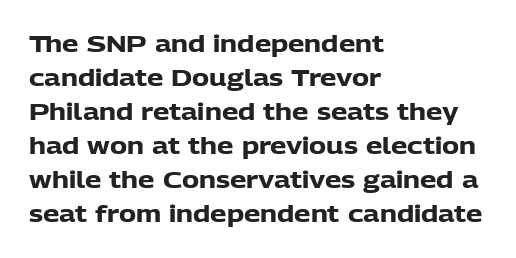
The strip under each line holds only bare page. How are the letters spaced? Ordinarily, with no added tracking. Line spacing here is normal. This rendering uses left alignment, leaving the right contour irregular. When letters stand straight like this, we call the style roman or upright. The rendering uses a bold face; every stroke is thick and dark.
